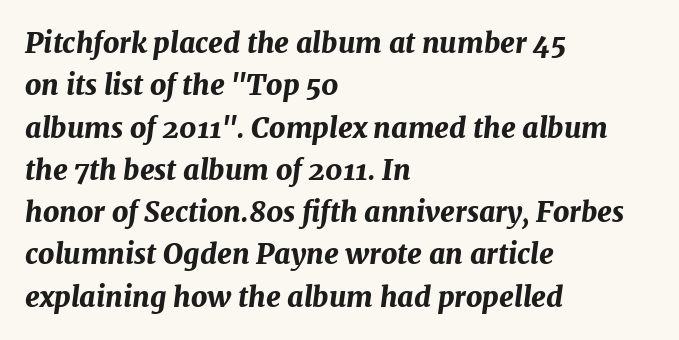
Note the varied advance widths — an 'i' is clearly narrower than an 'm'. In terms of leading, this rendering sits right in the middle. Observe the lean: these are italic letterforms. Descenders are the only things crossing below the line. Pretty heavy lettering here — definitely bold.
